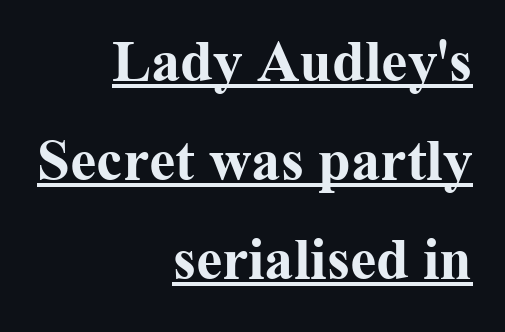
{"serif": "yes", "italic": "no", "bold": "yes", "weight": "bold", "width": "normal", "stroke_contrast": "medium", "x_height": "medium", "monospaced": "no", "underline": "yes", "align": "right", "line_spacing": "normal", "line_spacing_ratio": 1.68, "letter_spacing": "normal", "letter_spacing_em": 0.0, "glyph_px": 59}
